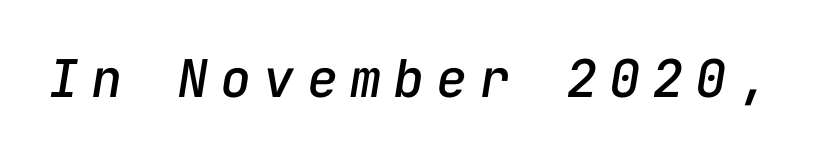
Q: Is the text italic (slanted)? A: Yes, it leans right by about 9 degrees.
Q: Is the text underlined? A: No.
Q: Is the spacing between letters normal or unusually wide? A: Unusually wide.
Q: Width (condensed, normal, or wide)? A: Normal.
Q: Stroke contrast? A: Low.
Q: x-height? A: Medium.
Q: Monospaced? A: Yes.
